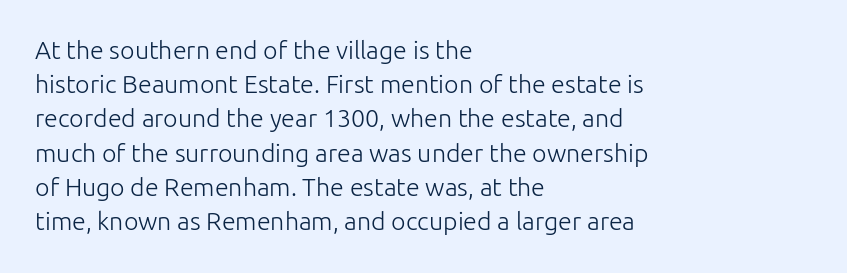
The area under the type is left untouched. A roman cut, with each character standing at attention. Observe the ordinary spacing: letters are neighbours, not strangers. Notice how the passage keeps a crisp vertical edge on the left only.
